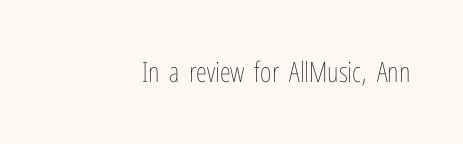
{"italic": "no", "bold": "no", "weight": "thin", "width": "condensed", "stroke_contrast": "low", "x_height": "medium", "monospaced": "no", "underline": "no", "letter_spacing": "normal", "letter_spacing_em": 0.0, "glyph_px": 28}
